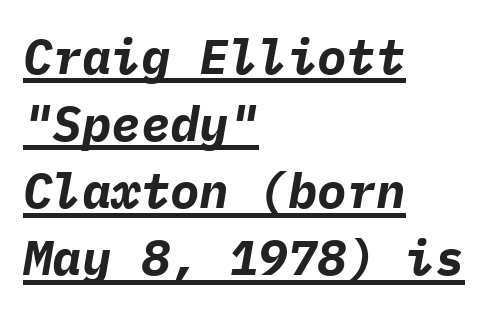
These lines sit exactly where default settings would place them. What weight is shown? A full bold with thick strokes. Every character sits at an angle, as italics do. The rag falls on the right side of this text block.
